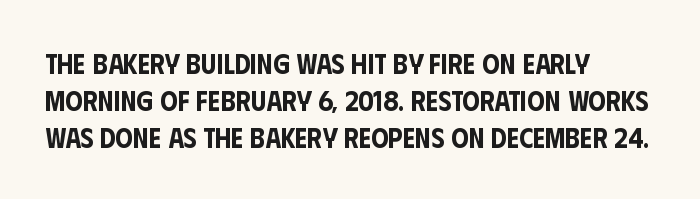
{"serif": "no", "italic": "no", "width": "condensed", "stroke_contrast": "low", "x_height": "large", "monospaced": "no", "underline": "no", "align": "left", "line_spacing": "normal", "line_spacing_ratio": 1.32, "letter_spacing": "normal", "letter_spacing_em": 0.0, "glyph_px": 28}
